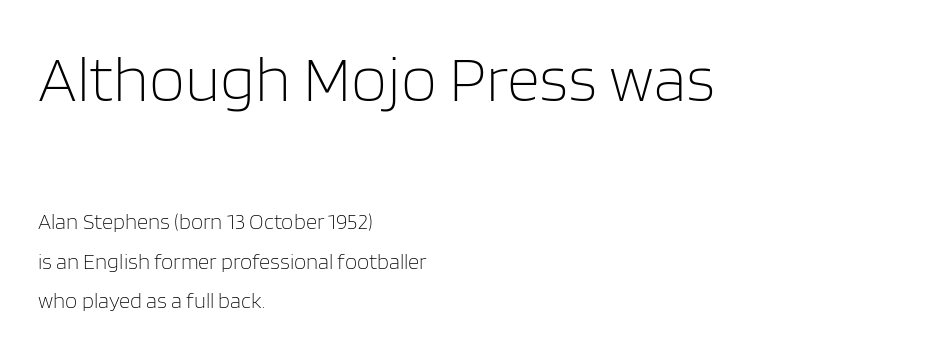
{"serif": "no", "italic": "no", "bold": "no", "weight": "light", "width": "normal", "stroke_contrast": "low", "x_height": "large", "monospaced": "no", "underline": "no", "align": "left", "line_spacing_ratio": 1.8, "letter_spacing": "normal", "letter_spacing_em": 0.0, "larger_block": "first", "size_ratio": 2.95, "glyph_px": 65}
